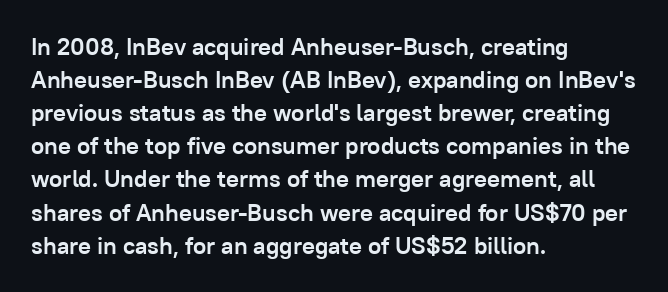
{"italic": "no", "bold": "yes", "underline": "no", "align": "left", "line_spacing": "normal", "line_spacing_ratio": 1.38, "letter_spacing": "normal", "letter_spacing_em": 0.0, "glyph_px": 24}
